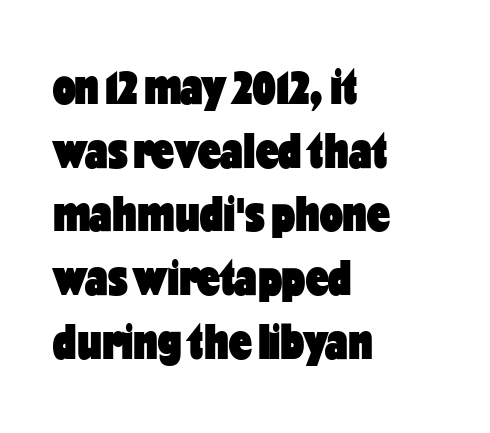
{"serif": "no", "italic": "no", "bold": "yes", "weight": "heavy", "width": "condensed", "stroke_contrast": "low", "x_height": "medium", "monospaced": "no", "underline": "no", "align": "left", "line_spacing": "normal", "line_spacing_ratio": 1.25, "letter_spacing": "normal", "letter_spacing_em": 0.0, "glyph_px": 51}
